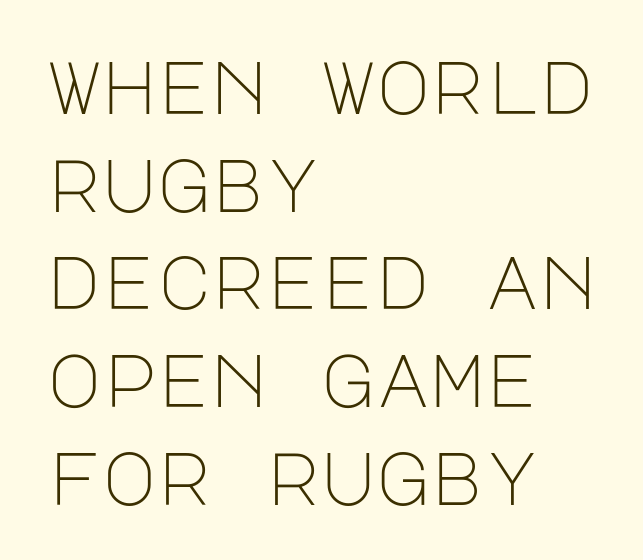
The image shows 74 px light sans-serif type, upright; set left-aligned, normal line spacing (1.32x), normal letter spacing, not underlined; low stroke contrast and a large x-height.
